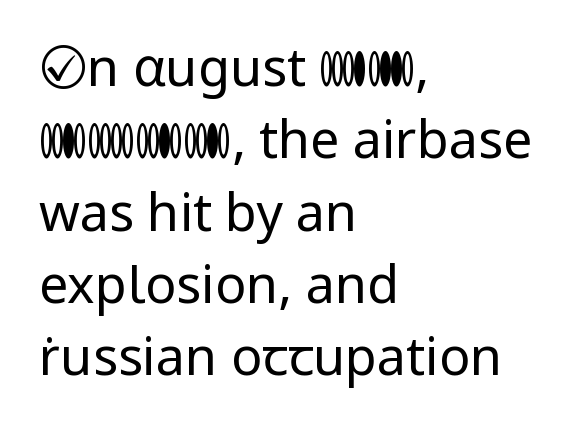
Q: Is the text bold? A: No.
Q: Is the text italic (slanted)? A: No, it is upright.
Q: Is the typeface a serif or a sans-serif typeface? A: Sans-serif.
Q: Is the text underlined? A: No.
Q: How is the paragraph aligned? A: Left-aligned.
Q: Is the spacing between letters normal or unusually wide? A: Normal.
Q: Is the spacing between lines tight, normal or loose? A: Normal.
Q: Width (condensed, normal, or wide)? A: Normal.
Q: Stroke contrast? A: Low.
Q: x-height? A: Medium.
Q: Monospaced? A: No.
